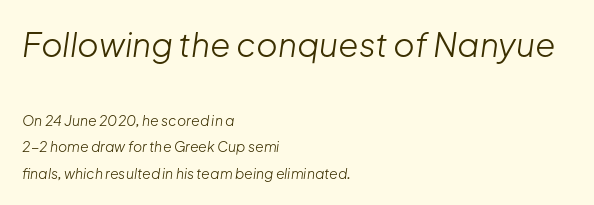
Q: Is the text bold? A: No.
Q: Is the text italic (slanted)? A: Yes, it leans right by about 8 degrees.
Q: Is the text underlined? A: No.
Q: How is the paragraph aligned? A: Left-aligned.
Q: Is the spacing between letters normal or unusually wide? A: Normal.
Q: Which block of text is set in a larger size, the first (top) or the second (bottom)? A: The first (top) one.
Q: Width (condensed, normal, or wide)? A: Normal.
Q: Stroke contrast? A: Low.
Q: x-height? A: Medium.
Q: Monospaced? A: No.
